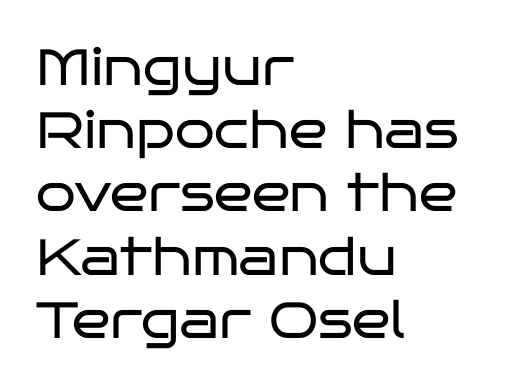
The image shows 51 px regular-weight, wide sans-serif type, upright; set left-aligned, line spacing 1.24x, normal letter spacing, not underlined; low stroke contrast and a large x-height.
